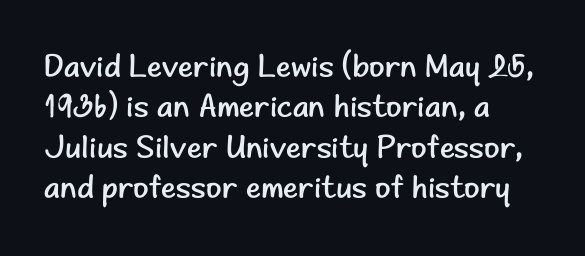
{"serif": "no", "italic": "no", "bold": "no", "weight": "regular", "width": "normal", "stroke_contrast": "low", "x_height": "small", "monospaced": "no", "underline": "no", "align": "left", "line_spacing": "normal", "line_spacing_ratio": 1.26, "letter_spacing": "normal", "letter_spacing_em": 0.0, "glyph_px": 32}
